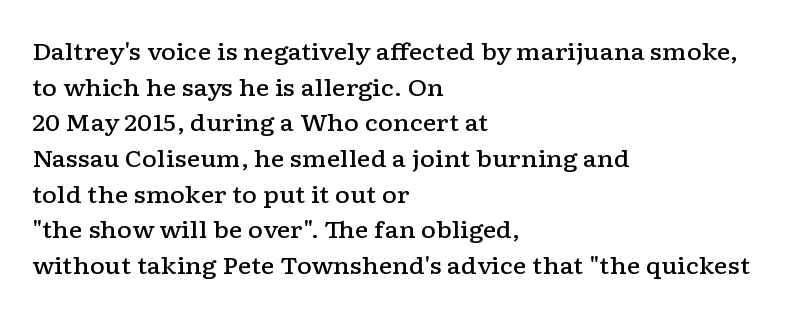
The image shows 23 px text type, upright; set left-aligned, normal line spacing (1.55x), normal letter spacing, not underlined.
